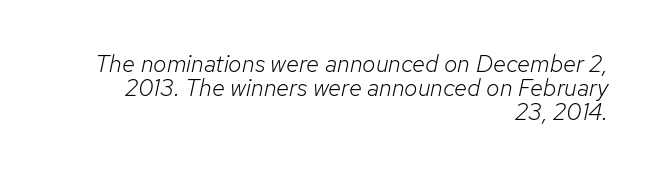
The image shows 24 px text type, italic (leaning right); set right-aligned, tight line spacing (0.99x), normal letter spacing, not underlined.
